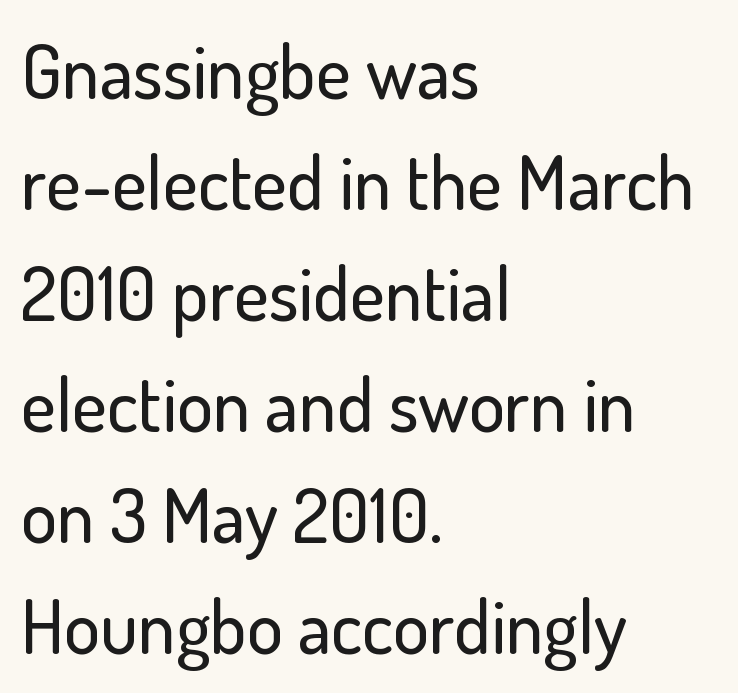
The image shows 75 px sans-serif type, upright; set left-aligned, normal line spacing (1.48x), normal letter spacing, not underlined; low stroke contrast and a small x-height.
